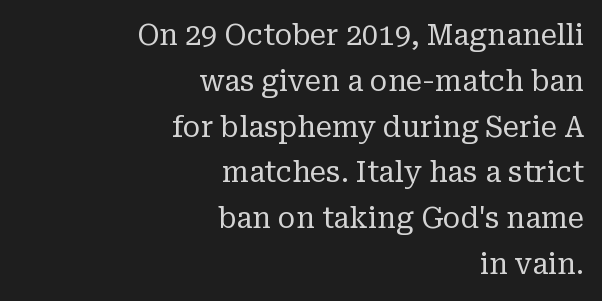
The face used here is seriffed, in the tradition of book romans. The rows are spaced the way most documents space them. The lines in this sample share a right terminus and differ only in where they begin. Compared with typical body copy, the letter spacing here is the same. Varying glyph widths throughout — classic text-font behaviour. Bold? No — there's no thickening of the strokes.
